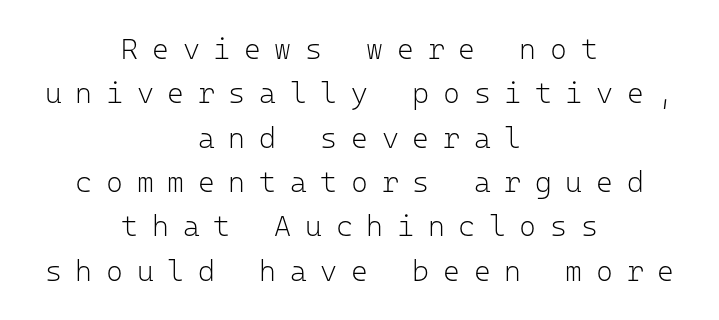
Nothing heavy about these letters — not bold at all. The zone under the glyphs is completely vacant. Regarding serifs, this sample does without them. The rendering uses typewriter-style spacing with identical character cells. The type sits square on the baseline with zero lean. The tracking jumps out immediately: characters are airy and widely separated.
